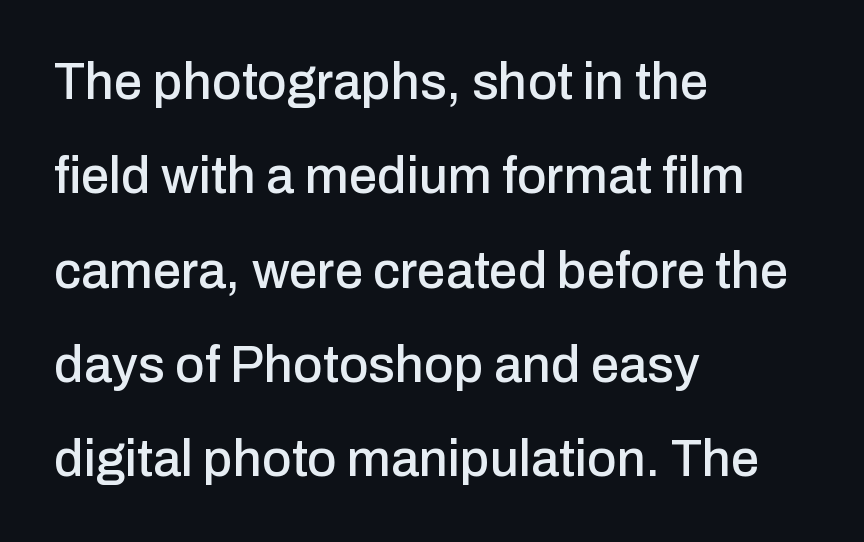
Q: Is the text italic (slanted)? A: No, it is upright.
Q: Is the typeface a serif or a sans-serif typeface? A: Sans-serif.
Q: Is the text underlined? A: No.
Q: How is the paragraph aligned? A: Left-aligned.
Q: Is the spacing between letters normal or unusually wide? A: Normal.
Q: Width (condensed, normal, or wide)? A: Normal.
Q: Stroke contrast? A: Low.
Q: x-height? A: Medium.
Q: Monospaced? A: No.
